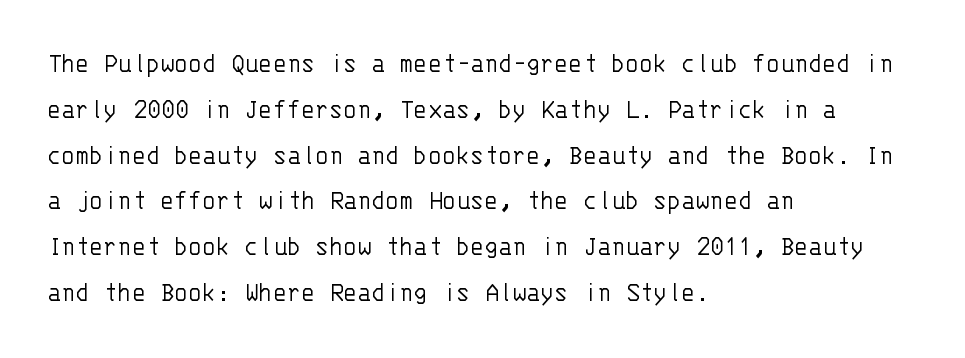
Q: Is the text bold? A: No.
Q: Is the text italic (slanted)? A: No, it is upright.
Q: Is the typeface a serif or a sans-serif typeface? A: Sans-serif.
Q: Is the text underlined? A: No.
Q: How is the paragraph aligned? A: Left-aligned.
Q: Is the spacing between letters normal or unusually wide? A: Normal.
Q: Is the spacing between lines tight, normal or loose? A: Normal.
Q: Width (condensed, normal, or wide)? A: Normal.
Q: Stroke contrast? A: Low.
Q: x-height? A: Large.
Q: Monospaced? A: Yes.
